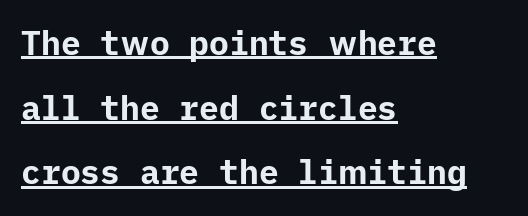
Q: Is the text bold? A: Yes.
Q: Is the text italic (slanted)? A: No, it is upright.
Q: Is the typeface a serif or a sans-serif typeface? A: Sans-serif.
Q: Is the text underlined? A: Yes.
Q: How is the paragraph aligned? A: Left-aligned.
Q: Is the spacing between letters normal or unusually wide? A: Normal.
Q: Is the spacing between lines tight, normal or loose? A: Loose.
Q: Width (condensed, normal, or wide)? A: Normal.
Q: Stroke contrast? A: Low.
Q: x-height? A: Medium.
